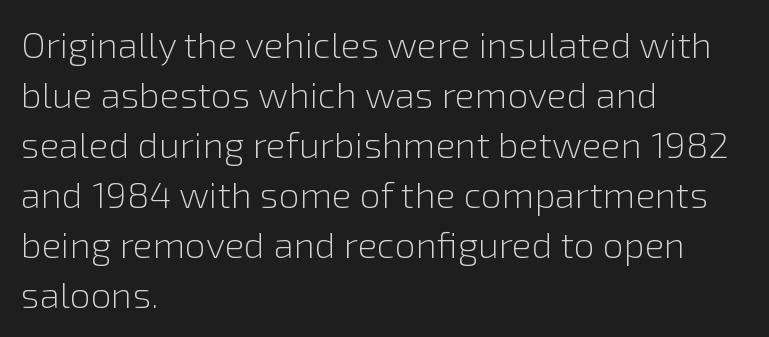
{"serif": "no", "italic": "no", "bold": "no", "weight": "light", "width": "normal", "stroke_contrast": "low", "x_height": "medium", "monospaced": "no", "underline": "no", "align": "left", "line_spacing": "normal", "line_spacing_ratio": 1.35, "letter_spacing": "normal", "letter_spacing_em": 0.0, "glyph_px": 37}
